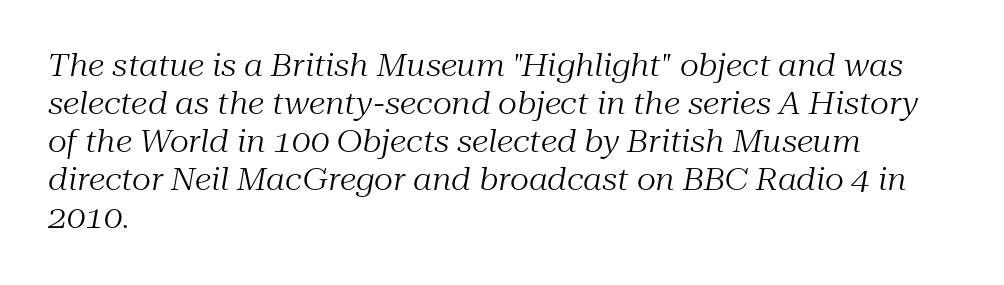
This sample has the flowing, uneven cadence of proportional lettering. Here the glyphs are tracked normally, forming tight word shapes. The typeface has the unassuming heft of standard copy or less. Check the space under the baseline: it is left empty. This sample uses a serif face. Tall strokes in this sample are angled rather than plumb.
